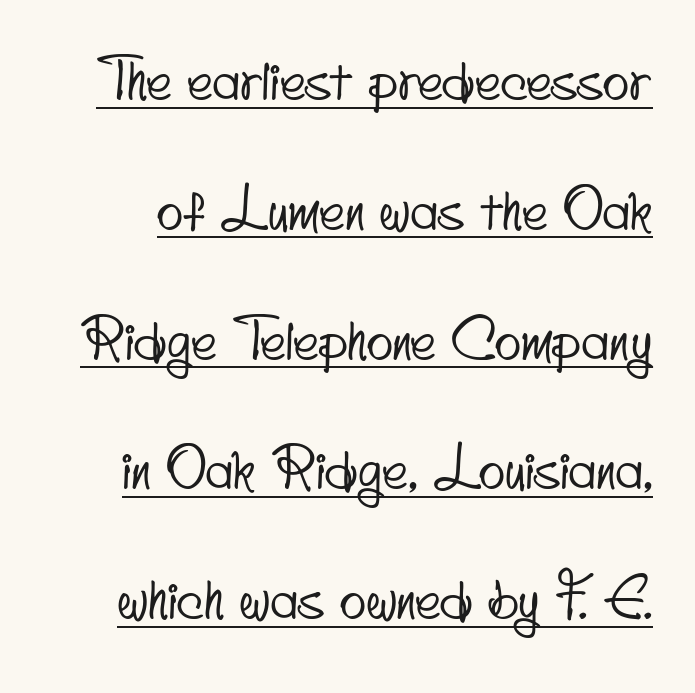
Q: Is the typeface a serif or a sans-serif typeface? A: Sans-serif.
Q: Is the text underlined? A: Yes.
Q: Is the spacing between letters normal or unusually wide? A: Normal.
Q: Is the spacing between lines tight, normal or loose? A: Loose.
Q: Width (condensed, normal, or wide)? A: Condensed.
Q: Stroke contrast? A: Low.
Q: x-height? A: Small.
Q: Monospaced? A: No.
